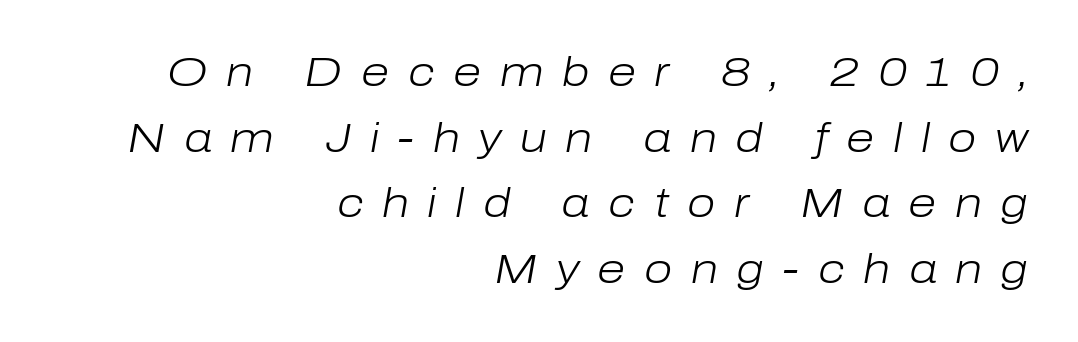
The image shows 41 px light type, italic (leaning right); set right-aligned, normal line spacing (1.6x), unusually wide letter spacing (+0.45 em), not underlined; low stroke contrast and a medium x-height.
